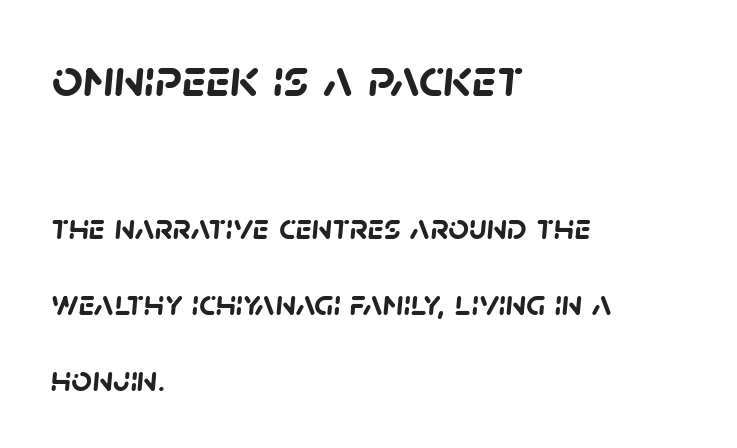
Q: Is the text bold? A: Yes.
Q: Is the typeface a serif or a sans-serif typeface? A: Sans-serif.
Q: Is the text underlined? A: No.
Q: How is the paragraph aligned? A: Left-aligned.
Q: Is the spacing between letters normal or unusually wide? A: Normal.
Q: Is the spacing between lines tight, normal or loose? A: Loose.
Q: Which block of text is set in a larger size, the first (top) or the second (bottom)? A: The first (top) one.
Q: Width (condensed, normal, or wide)? A: Normal.
Q: Stroke contrast? A: Low.
Q: x-height? A: Large.
Q: Monospaced? A: No.
